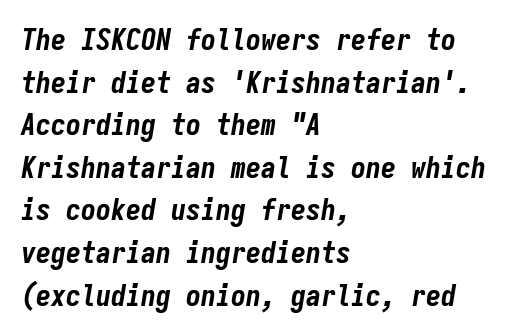
The image shows 30 px bold, condensed type, italic (leaning right), monospaced; set left-aligned, normal line spacing (1.42x), normal letter spacing, not underlined; low stroke contrast and a medium x-height.
